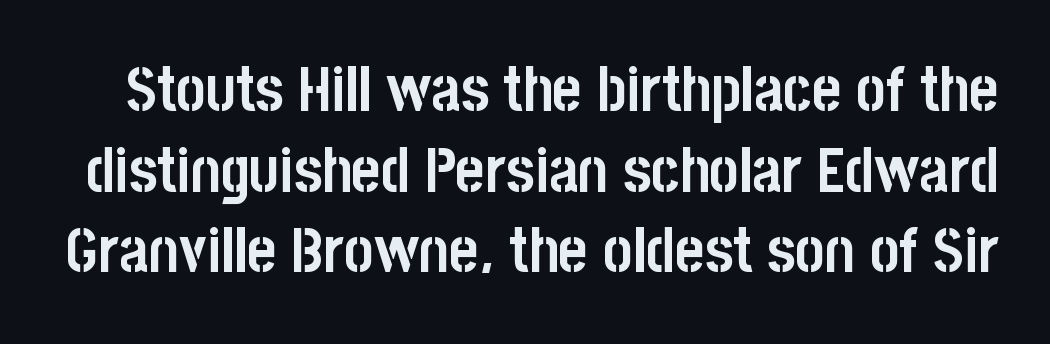
{"serif": "no", "italic": "no", "bold": "yes", "weight": "semibold", "width": "condensed", "stroke_contrast": "low", "x_height": "large", "monospaced": "no", "underline": "no", "line_spacing": "normal", "line_spacing_ratio": 1.28, "letter_spacing": "normal", "letter_spacing_em": 0.0, "glyph_px": 63}
